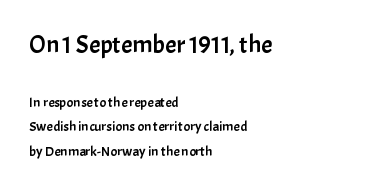
{"italic": "no", "underline": "no", "align": "left", "line_spacing_ratio": 1.75, "letter_spacing": "normal", "letter_spacing_em": 0.0, "larger_block": "first", "size_ratio": 1.79, "glyph_px": 25}
